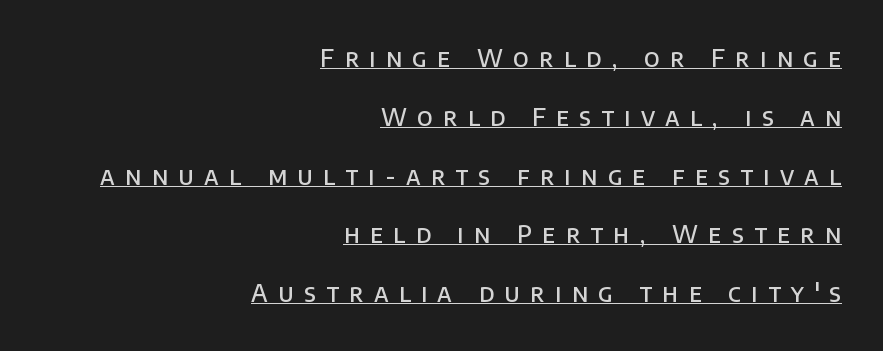
{"italic": "no", "bold": "semi", "underline": "yes", "align": "right", "line_spacing": "loose", "line_spacing_ratio": 2.45, "letter_spacing": "wide", "letter_spacing_em": 0.43, "glyph_px": 24}
